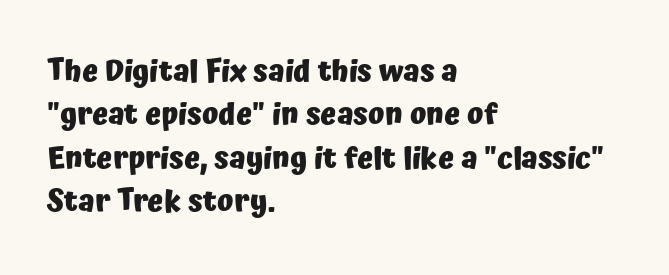
{"serif": "no", "italic": "no", "bold": "yes", "weight": "heavy", "width": "normal", "stroke_contrast": "low", "x_height": "medium", "monospaced": "no", "underline": "no", "align": "left", "line_spacing": "normal", "line_spacing_ratio": 1.45, "letter_spacing": "normal", "letter_spacing_em": 0.0, "glyph_px": 30}
